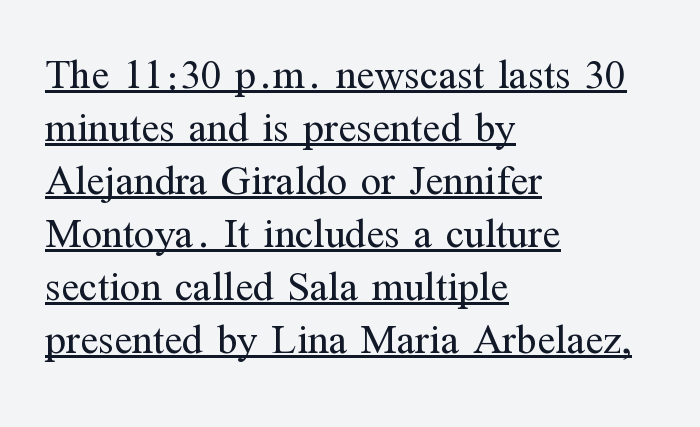
The image shows 42 px regular-weight serif type, upright; set left-aligned, normal line spacing (1.26x), normal letter spacing, underlined; medium stroke contrast and a medium x-height.
